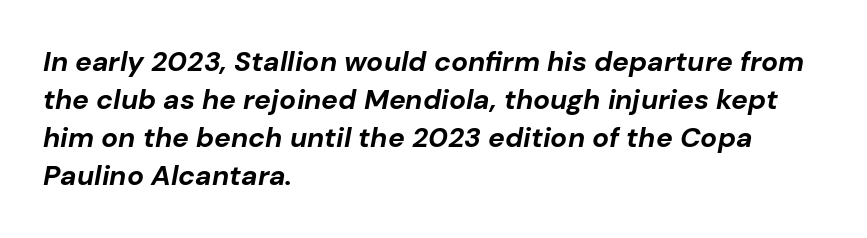
Q: Is the text bold? A: Yes.
Q: Is the text italic (slanted)? A: Yes, it leans right by about 10 degrees.
Q: Is the text underlined? A: No.
Q: How is the paragraph aligned? A: Left-aligned.
Q: Is the spacing between letters normal or unusually wide? A: Normal.
Q: Is the spacing between lines tight, normal or loose? A: Normal.
Q: Width (condensed, normal, or wide)? A: Normal.
Q: Stroke contrast? A: Low.
Q: x-height? A: Medium.
Q: Monospaced? A: No.
